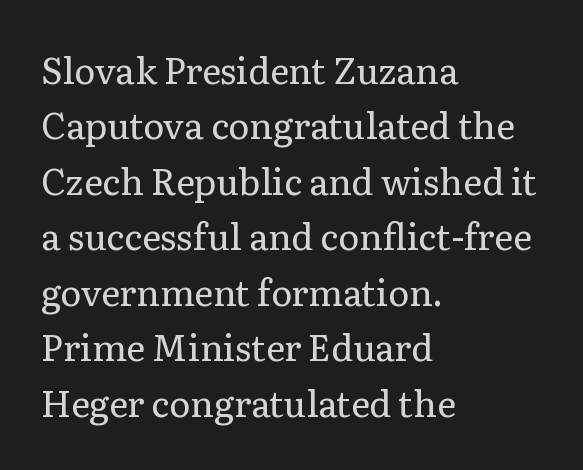
Q: Is the text bold? A: No.
Q: Is the text italic (slanted)? A: No, it is upright.
Q: Is the typeface a serif or a sans-serif typeface? A: Serif.
Q: Is the text underlined? A: No.
Q: How is the paragraph aligned? A: Left-aligned.
Q: Is the spacing between letters normal or unusually wide? A: Normal.
Q: Is the spacing between lines tight, normal or loose? A: Normal.
Q: Width (condensed, normal, or wide)? A: Normal.
Q: Stroke contrast? A: Low.
Q: x-height? A: Medium.
Q: Monospaced? A: No.
